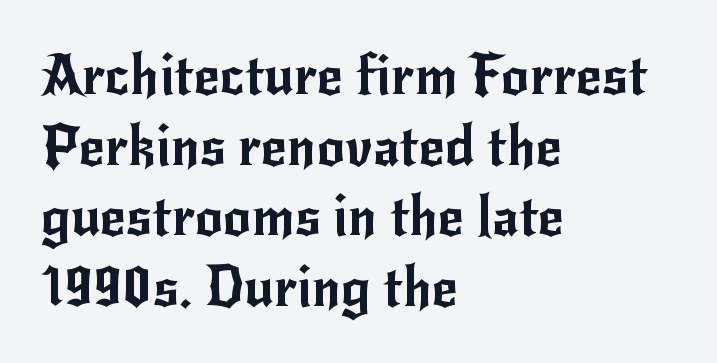
The image shows 56 px sans-serif type, upright; set left-aligned, normal line spacing (1.26x), normal letter spacing, not underlined; low stroke contrast and a small x-height.
